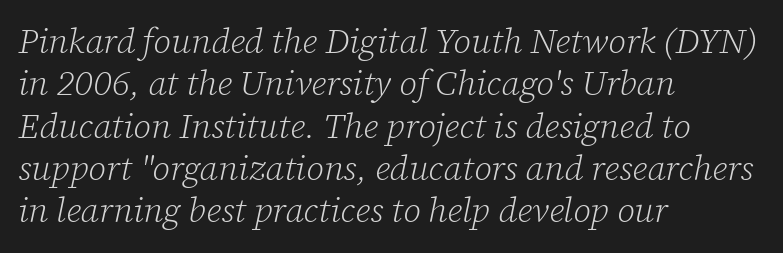
Q: Is the text bold? A: No.
Q: Is the text italic (slanted)? A: Yes, it leans right by about 12 degrees.
Q: Is the typeface a serif or a sans-serif typeface? A: Serif.
Q: Is the text underlined? A: No.
Q: How is the paragraph aligned? A: Left-aligned.
Q: Is the spacing between letters normal or unusually wide? A: Normal.
Q: Width (condensed, normal, or wide)? A: Normal.
Q: Stroke contrast? A: Low.
Q: x-height? A: Medium.
Q: Monospaced? A: No.
